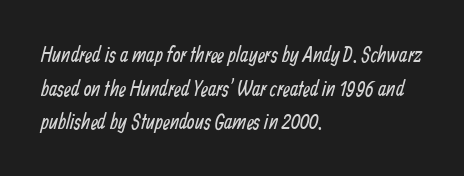
Q: Is the text bold? A: No.
Q: Is the text underlined? A: No.
Q: How is the paragraph aligned? A: Left-aligned.
Q: Is the spacing between letters normal or unusually wide? A: Normal.
Q: Is the spacing between lines tight, normal or loose? A: Normal.
